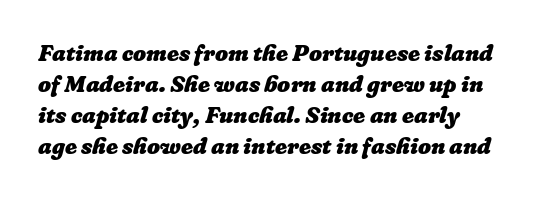
Q: Is the text bold? A: Yes.
Q: Is the text underlined? A: No.
Q: Is the spacing between letters normal or unusually wide? A: Normal.
Q: Is the spacing between lines tight, normal or loose? A: Normal.
